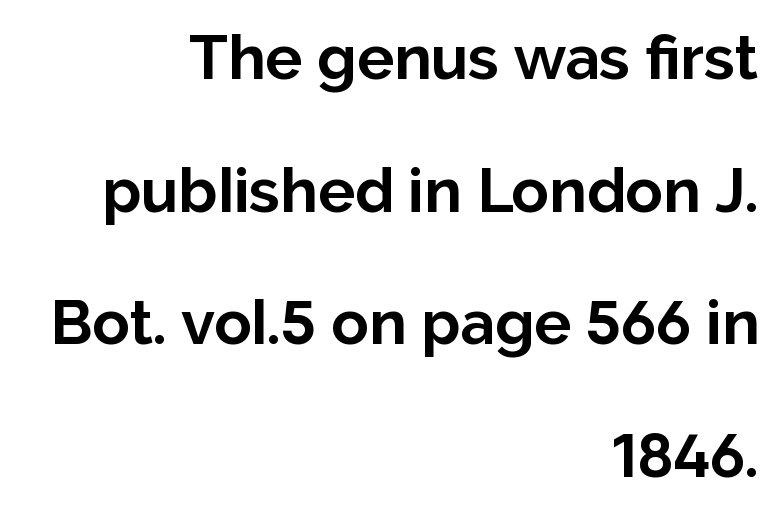
The image shows 62 px bold sans-serif type, upright; set right-aligned, loose line spacing (2.14x), normal letter spacing, not underlined; low stroke contrast and a medium x-height.
